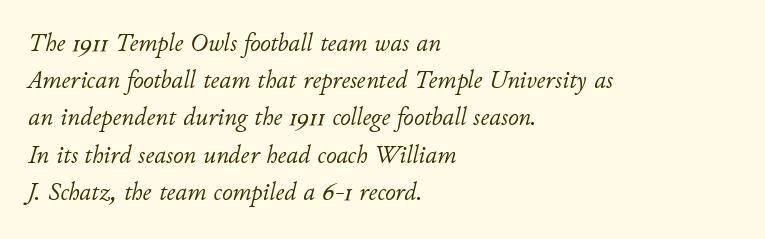
Evenly set lines give the paragraph a standard silhouette. The strokes are not fattened; the text isn't bold. Style check: oblique. Notice how the passage keeps a crisp vertical edge on the left only. The area under the type is left untouched. Look at the tracking — it's just the regular setting, nothing added.
